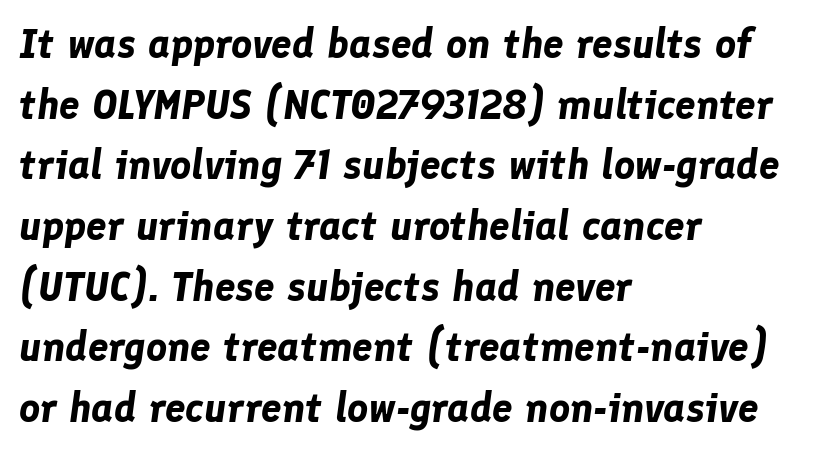
The image shows 41 px bold type, italic (leaning right); set left-aligned, normal line spacing (1.48x), normal letter spacing, not underlined; low stroke contrast and a medium x-height.
